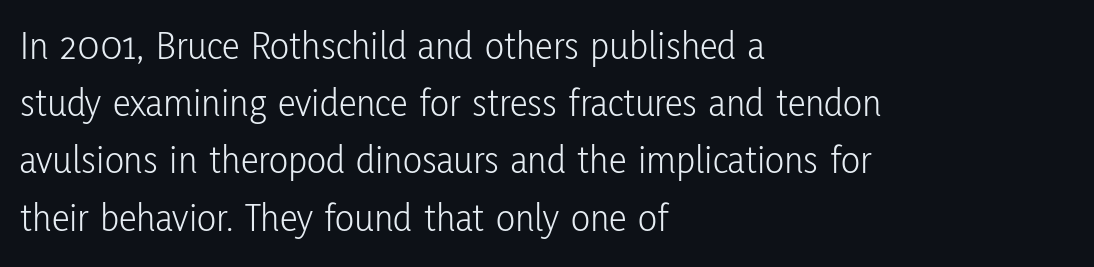
A typesetter would call this proportional, since set widths differ per character. The vertical gap from one line to the next is medium. The rendering anchors every line to the left-hand side. Spacing between characters is what you'd get straight out of the box.
